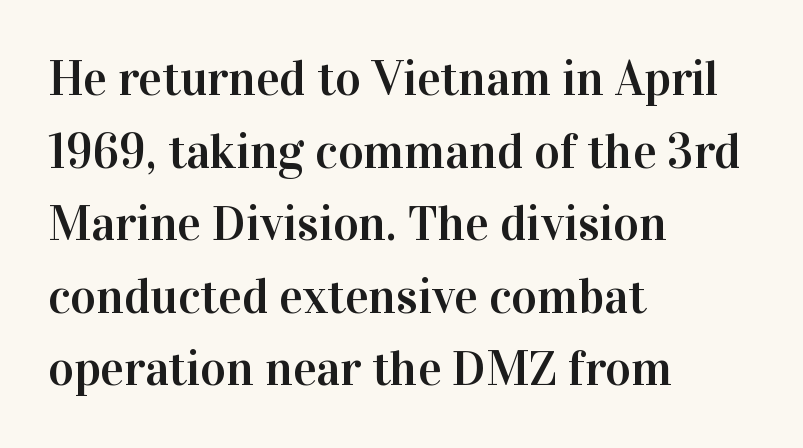
The image shows 49 px serif type, upright; set left-aligned, normal line spacing (1.48x), normal letter spacing, not underlined; high stroke contrast and a medium x-height.
